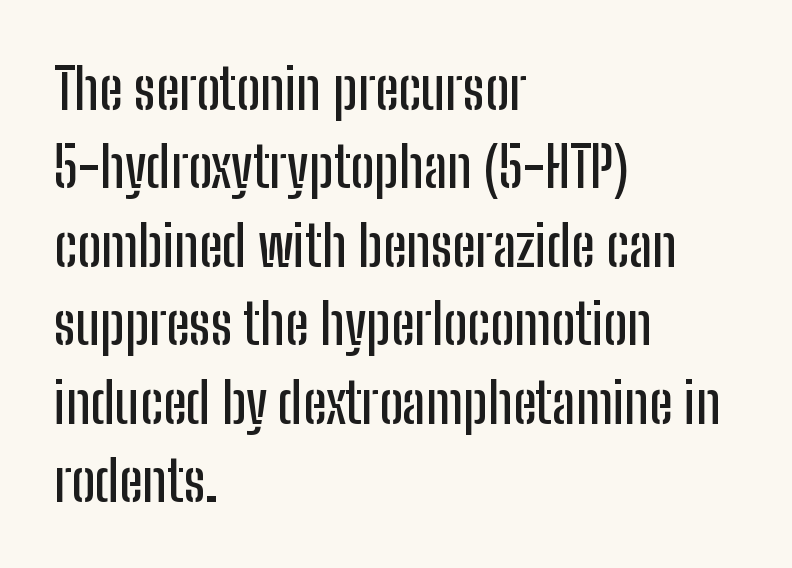
Q: Is the text italic (slanted)? A: No, it is upright.
Q: Is the typeface a serif or a sans-serif typeface? A: Sans-serif.
Q: Is the text underlined? A: No.
Q: How is the paragraph aligned? A: Left-aligned.
Q: Is the spacing between letters normal or unusually wide? A: Normal.
Q: Is the spacing between lines tight, normal or loose? A: Normal.
Q: Width (condensed, normal, or wide)? A: Condensed.
Q: Stroke contrast? A: Low.
Q: x-height? A: Medium.
Q: Monospaced? A: No.
